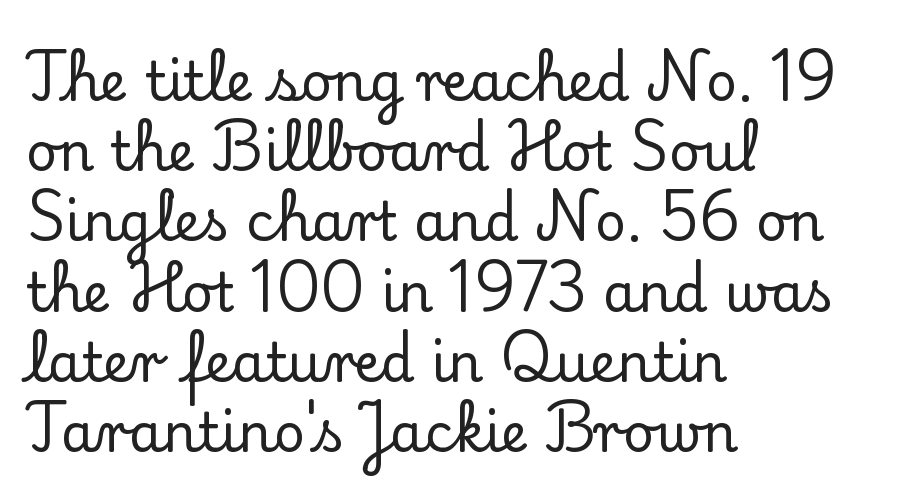
Quick note: not italic, upright. Check where the strokes stop: tiny serifs finish them off. A student would call this left alignment; a typographer would say flush left, rag right. Students, observe: this is what conventionally led text looks like. Is this a fixed-width face? No — the glyphs have proportional, varying widths. Each row of text sits above clean, open space.
